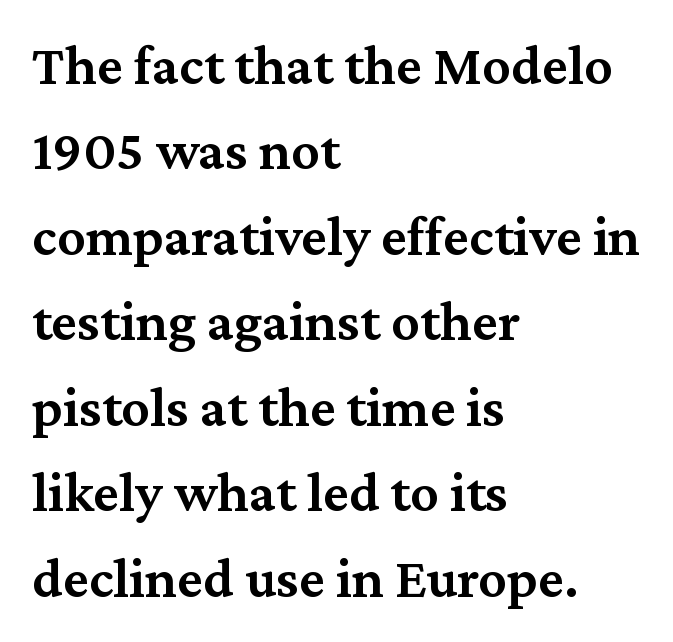
The image shows 57 px semibold serif type, upright; set left-aligned, normal line spacing (1.5x), normal letter spacing, not underlined; medium stroke contrast and a medium x-height.
